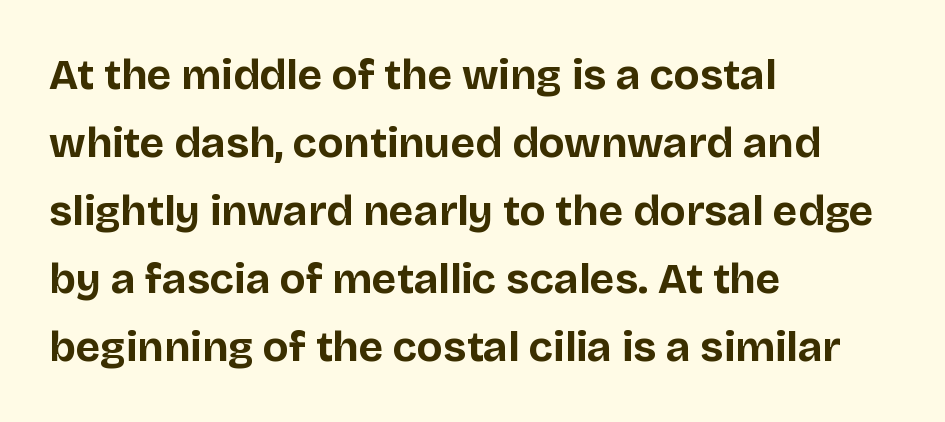
{"serif": "no", "italic": "no", "bold": "yes", "weight": "bold", "width": "normal", "stroke_contrast": "low", "x_height": "large", "monospaced": "no", "underline": "no", "align": "left", "line_spacing": "normal", "line_spacing_ratio": 1.58, "letter_spacing": "normal", "letter_spacing_em": 0.0, "glyph_px": 43}
